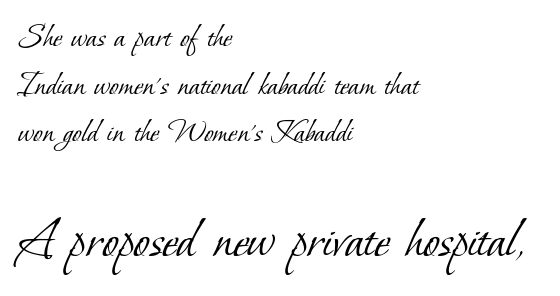
{"serif": "yes", "bold": "no", "weight": "light", "width": "normal", "stroke_contrast": "low", "x_height": "small", "monospaced": "no", "underline": "no", "align": "left", "line_spacing": "normal", "line_spacing_ratio": 1.4, "letter_spacing": "normal", "letter_spacing_em": 0.0, "larger_block": "second", "size_ratio": 1.74, "glyph_px": 59}
